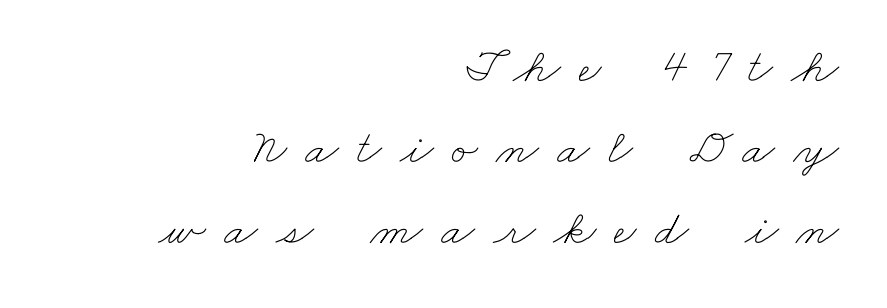
Characters follow at a spacing far wider than the type designer built in. The lines are quadded right. Is the type heavy? It reads as light-to-regular instead. Has an underline been added? It has not. The rendering uses natural spacing where letterforms have individual widths.
